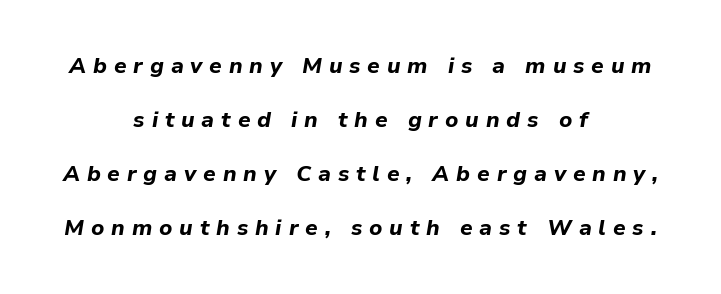
{"italic": "yes", "lean": "right", "slant_degrees": 9, "bold": "yes", "underline": "no", "align": "center", "line_spacing": "loose", "line_spacing_ratio": 2.46, "letter_spacing": "wide", "letter_spacing_em": 0.31, "glyph_px": 22}
